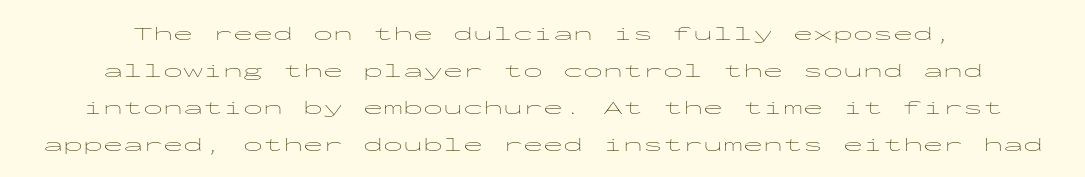
Q: Is the text bold? A: No.
Q: Is the text italic (slanted)? A: No, it is upright.
Q: Is the text underlined? A: No.
Q: How is the paragraph aligned? A: Centered.
Q: Is the spacing between letters normal or unusually wide? A: Normal.
